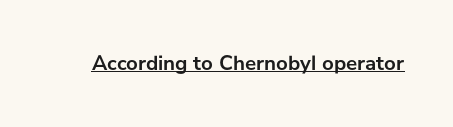
{"italic": "no", "bold": "yes", "underline": "yes", "letter_spacing": "normal", "letter_spacing_em": 0.0, "glyph_px": 21}
